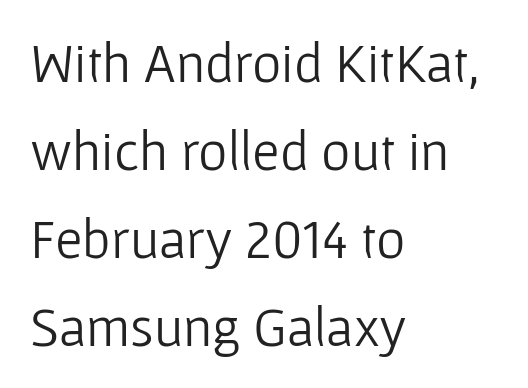
The image shows 56 px light sans-serif type, upright; set left-aligned, normal line spacing (1.57x), normal letter spacing, not underlined; low stroke contrast and a medium x-height.
